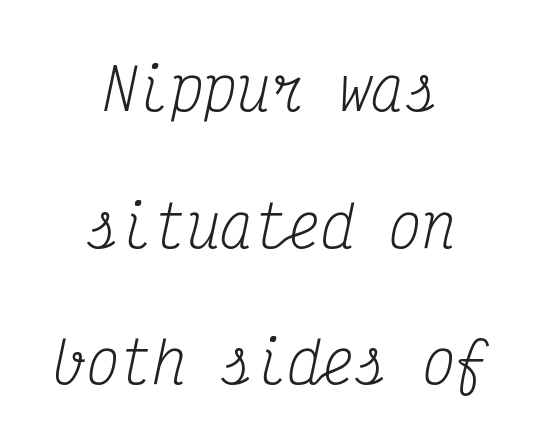
This sample has the even, mechanical cadence of fixed-width lettering. The typography opts for an oblique posture over an upright one. Heaviness? Minimal to ordinary, like unemphasized prose. Plain, unruled lines of type. This sample is center-justified, so both line endings float freely.
